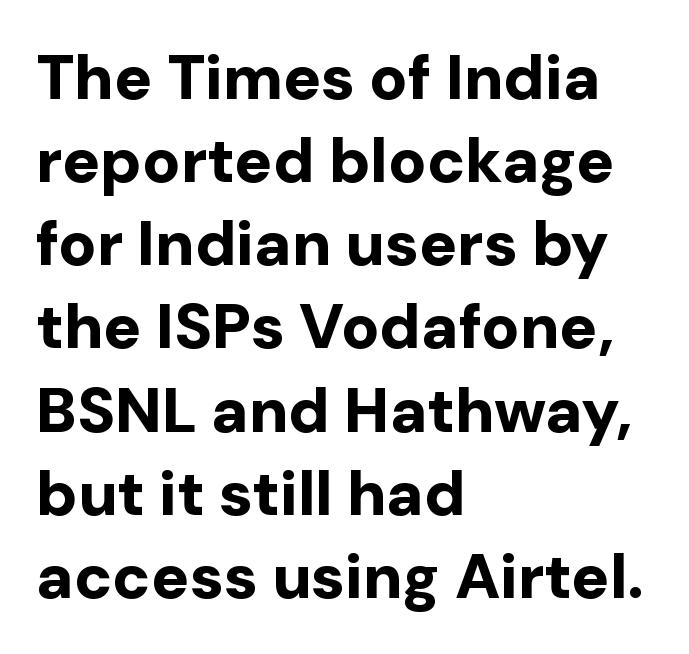
Q: Is the text bold? A: Yes.
Q: Is the text italic (slanted)? A: No, it is upright.
Q: Is the typeface a serif or a sans-serif typeface? A: Sans-serif.
Q: Is the text underlined? A: No.
Q: How is the paragraph aligned? A: Left-aligned.
Q: Is the spacing between letters normal or unusually wide? A: Normal.
Q: Is the spacing between lines tight, normal or loose? A: Normal.
Q: Width (condensed, normal, or wide)? A: Normal.
Q: Stroke contrast? A: Low.
Q: x-height? A: Medium.
Q: Monospaced? A: No.
